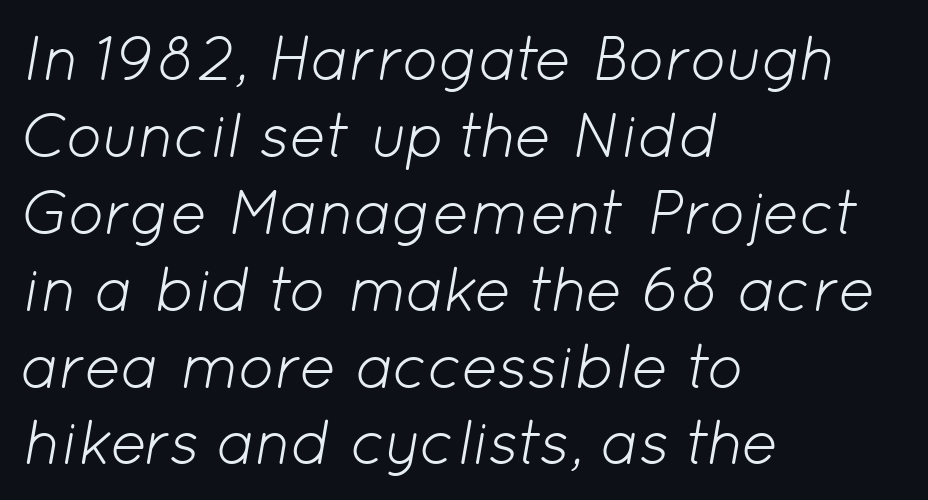
Q: Is the text bold? A: No.
Q: Is the text italic (slanted)? A: Yes, it leans right by about 12 degrees.
Q: Is the text underlined? A: No.
Q: How is the paragraph aligned? A: Left-aligned.
Q: Is the spacing between letters normal or unusually wide? A: Normal.
Q: Width (condensed, normal, or wide)? A: Normal.
Q: Stroke contrast? A: Low.
Q: x-height? A: Medium.
Q: Monospaced? A: No.
